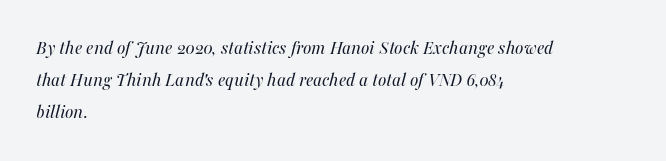
Notice how the passage keeps a crisp vertical edge on the left only. The passage shown leans; its letterforms are oblique. Stem width sits at or under what a default text font uses. Glyph-to-glyph distance matches everyday printed text. In terms of leading, this rendering sits right in the middle.
